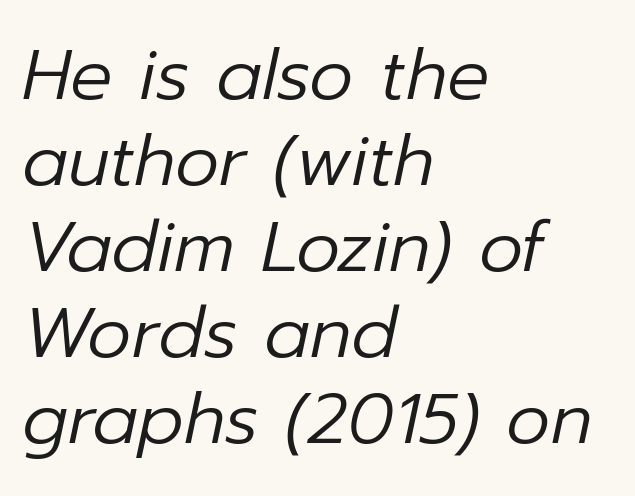
Q: Is the text bold? A: No.
Q: Is the text italic (slanted)? A: Yes, it leans right by about 12 degrees.
Q: Is the text underlined? A: No.
Q: How is the paragraph aligned? A: Left-aligned.
Q: Is the spacing between letters normal or unusually wide? A: Normal.
Q: Width (condensed, normal, or wide)? A: Normal.
Q: Stroke contrast? A: Low.
Q: x-height? A: Medium.
Q: Monospaced? A: No.
